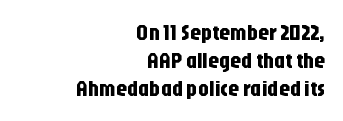
{"italic": "no", "underline": "no", "align": "right", "line_spacing": "normal", "line_spacing_ratio": 1.28, "letter_spacing": "normal", "letter_spacing_em": 0.0, "glyph_px": 22}
